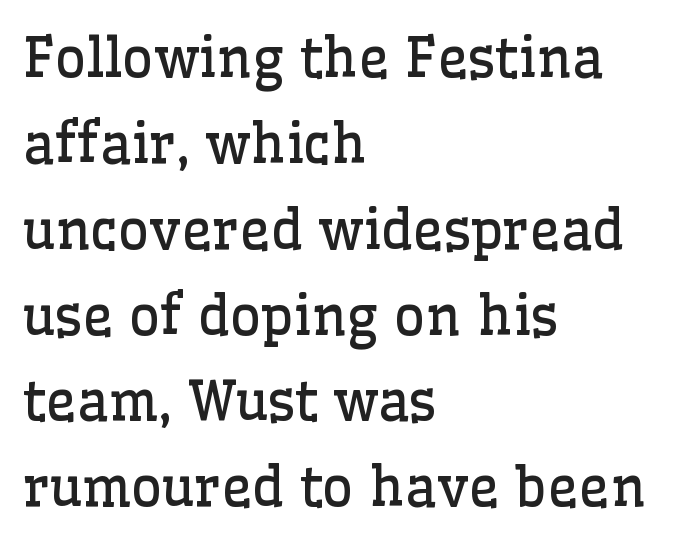
These glyphs show unthickened strokes, regular width or finer. A clean baseline with only descenders dipping below it. Designer's note — italics off, roman on. The letterforms sit shoulder to shoulder at normal distance. Which margin do the lines hug? The left one — the right edge is uneven.
